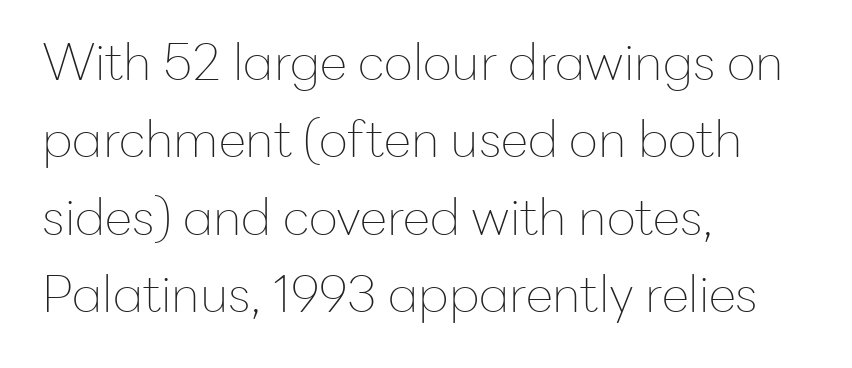
Q: Is the text bold? A: No.
Q: Is the text italic (slanted)? A: No, it is upright.
Q: Is the typeface a serif or a sans-serif typeface? A: Sans-serif.
Q: Is the text underlined? A: No.
Q: How is the paragraph aligned? A: Left-aligned.
Q: Is the spacing between letters normal or unusually wide? A: Normal.
Q: Is the spacing between lines tight, normal or loose? A: Normal.
Q: Width (condensed, normal, or wide)? A: Normal.
Q: Stroke contrast? A: Low.
Q: x-height? A: Medium.
Q: Monospaced? A: No.
